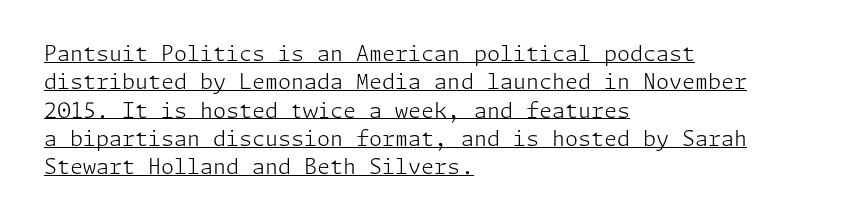
Q: Is the text bold? A: No.
Q: Is the text italic (slanted)? A: No, it is upright.
Q: Is the text underlined? A: Yes.
Q: How is the paragraph aligned? A: Left-aligned.
Q: Is the spacing between letters normal or unusually wide? A: Normal.
Q: Is the spacing between lines tight, normal or loose? A: Normal.
